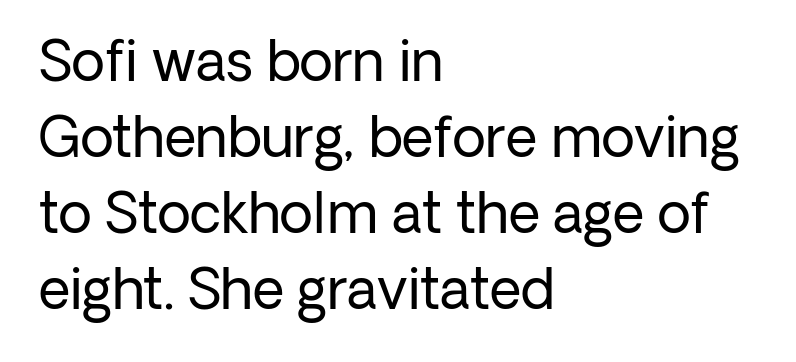
Q: Is the text bold? A: No.
Q: Is the text italic (slanted)? A: No, it is upright.
Q: Is the typeface a serif or a sans-serif typeface? A: Sans-serif.
Q: Is the text underlined? A: No.
Q: How is the paragraph aligned? A: Left-aligned.
Q: Is the spacing between letters normal or unusually wide? A: Normal.
Q: Is the spacing between lines tight, normal or loose? A: Normal.
Q: Width (condensed, normal, or wide)? A: Normal.
Q: Stroke contrast? A: Low.
Q: x-height? A: Medium.
Q: Monospaced? A: No.
